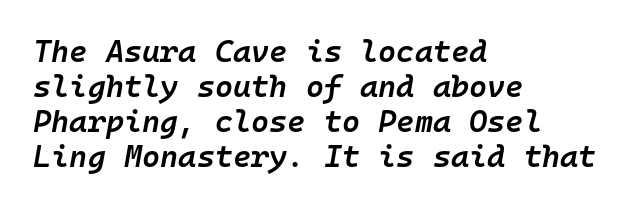
{"italic": "yes", "lean": "right", "slant_degrees": 10, "bold": "semi", "weight": "semibold", "width": "normal", "stroke_contrast": "low", "x_height": "medium", "monospaced": "yes", "underline": "no", "align": "left", "line_spacing": "tight", "line_spacing_ratio": 1.13, "letter_spacing": "normal", "letter_spacing_em": 0.0, "glyph_px": 31}
